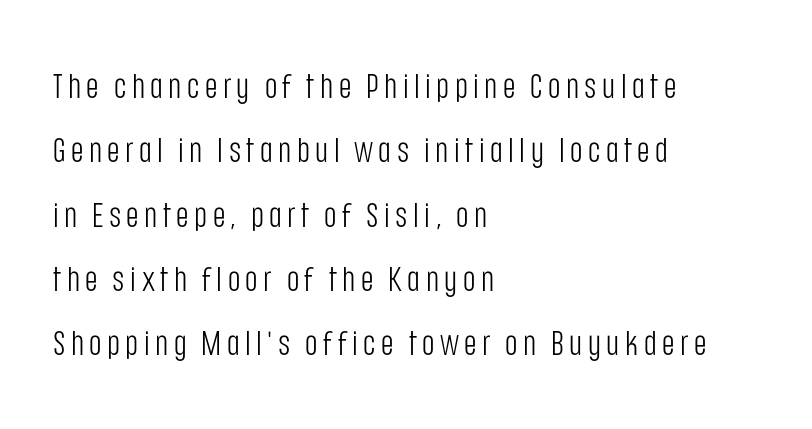
Here the designer chose a conventional face with non-uniform glyph widths. The font family rendered here belongs to the sans-serif group. A classic flush-left, rag-right setting is used for this passage. The passage shown is not underscored anywhere. The letterforms sit at book weight or below. Ascenders rise straight up at ninety degrees.
